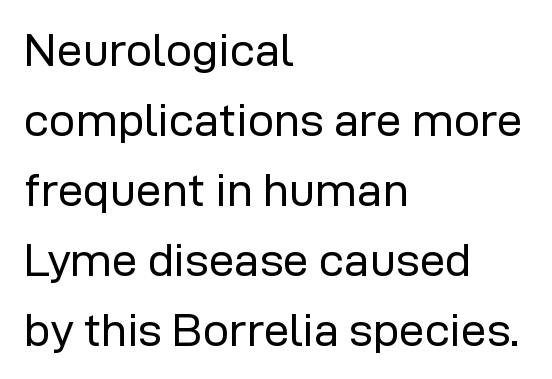
The space directly below the letters is spotless. These lines sit exactly where default settings would place them. Casual observation: everything's shoved over to the left. The tracking reads as untouched default to a designer's eye. Varying glyph widths throughout — classic text-font behaviour.
